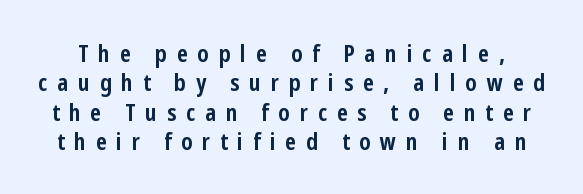
The axis of the letterforms is exactly vertical. In terms of weight, the rendering is a true, heavy bold. Look at the tracking — it's clearly loosened, letters drifting apart. The zone under the glyphs is completely vacant.
